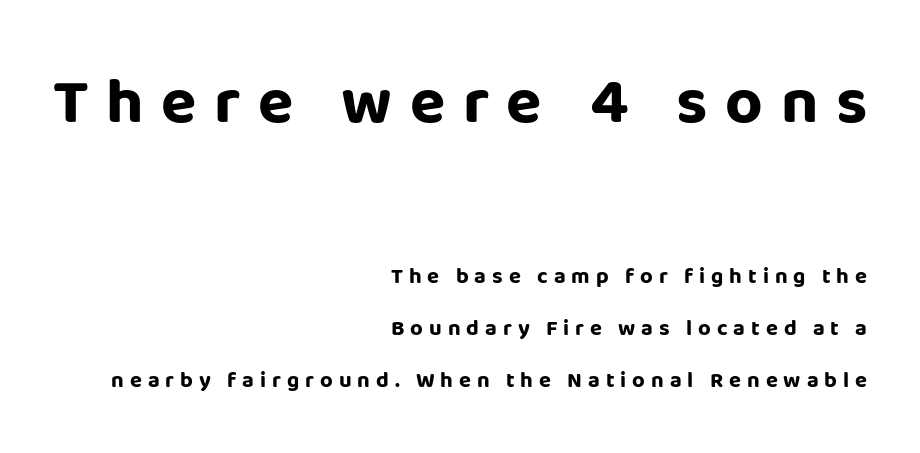
Serif or sans? Sans — the stroke terminals are bare. The rendering uses natural spacing where letterforms have individual widths. Line spacing here is loose. The lettering holds an erect, upright posture throughout.
